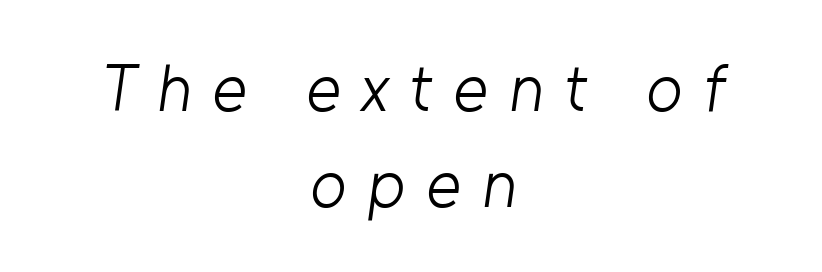
The space directly below the letters is spotless. The strokes are not fattened; the text isn't bold. The face used here is a sans, in the tradition of grotesques and geometrics. Note the varied advance widths — an 'i' is clearly narrower than an 'm'.
